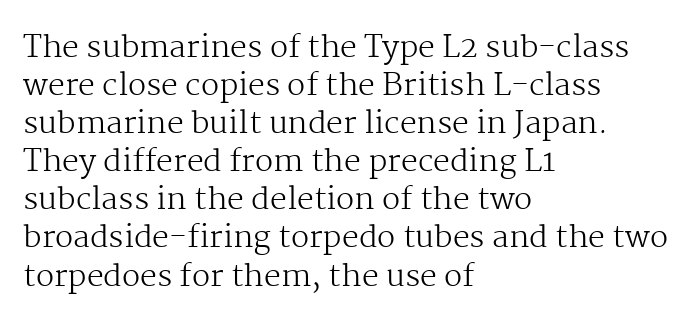
The face used here is seriffed, in the tradition of book romans. A classic flush-left, rag-right setting is used for this passage. Regular leading. Words float on clear page, feet unadorned.
